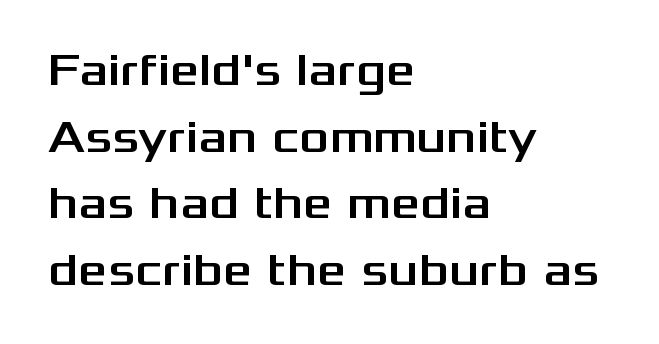
The image shows 46 px wide sans-serif type, upright; set left-aligned, normal line spacing (1.45x), normal letter spacing, not underlined; medium stroke contrast and a medium x-height.
